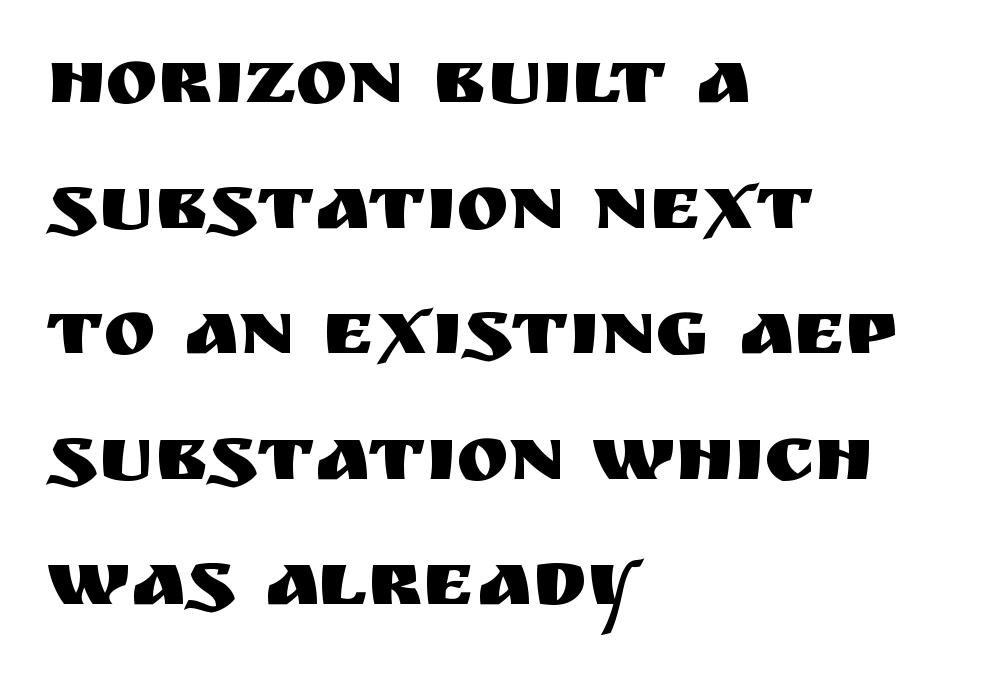
The typesetter chose a ragged-right arrangement here. The rendering shows plain stroke endings on the letterforms — a sans-serif design. Think of a printed novel: that variable character pitch is what you see here. There is no visible air inserted between adjacent glyphs. The font's upright variant was chosen for this text.
